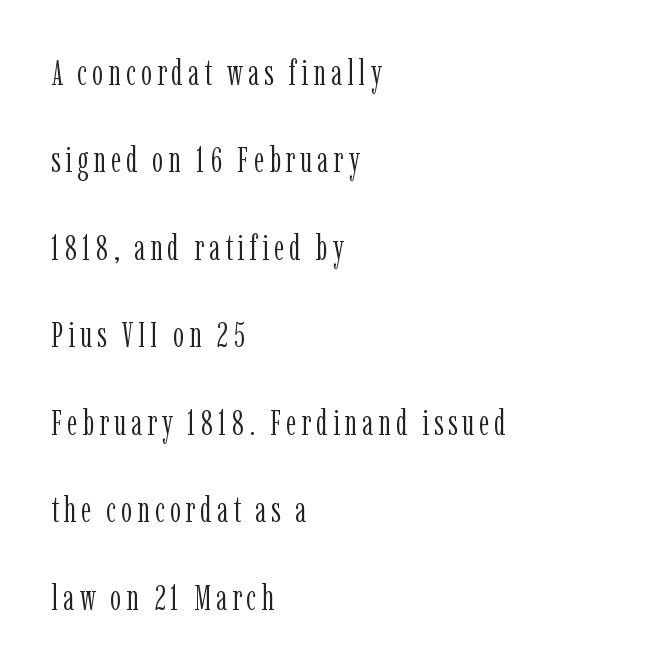
Q: Is the text bold? A: No.
Q: Is the text italic (slanted)? A: No, it is upright.
Q: Is the typeface a serif or a sans-serif typeface? A: Serif.
Q: Is the text underlined? A: No.
Q: How is the paragraph aligned? A: Left-aligned.
Q: Is the spacing between lines tight, normal or loose? A: Loose.
Q: Width (condensed, normal, or wide)? A: Condensed.
Q: Stroke contrast? A: Low.
Q: x-height? A: Medium.
Q: Monospaced? A: No.
